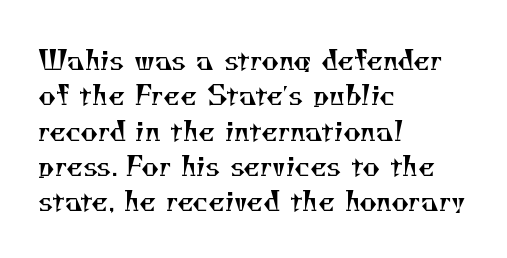
The image shows 27 px text type; set left-aligned, normal line spacing (1.31x), normal letter spacing, not underlined.
